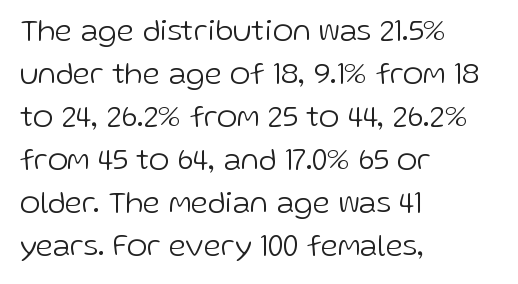
The passage is arranged the way most books set body copy — flush left. The typography opts for an upright posture over an oblique one. The letters look calm and open, with moderate or lighter stems. The specimen omits any rule beneath the text block's lines. These lines are composed in type without serifs. How are the letters spaced? Ordinarily, with no added tracking.
